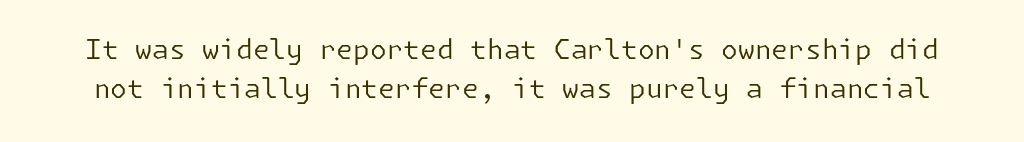
Q: Is the text bold? A: No.
Q: Is the text italic (slanted)? A: No, it is upright.
Q: Is the text underlined? A: No.
Q: Is the spacing between letters normal or unusually wide? A: Normal.
Q: Is the spacing between lines tight, normal or loose? A: Normal.
